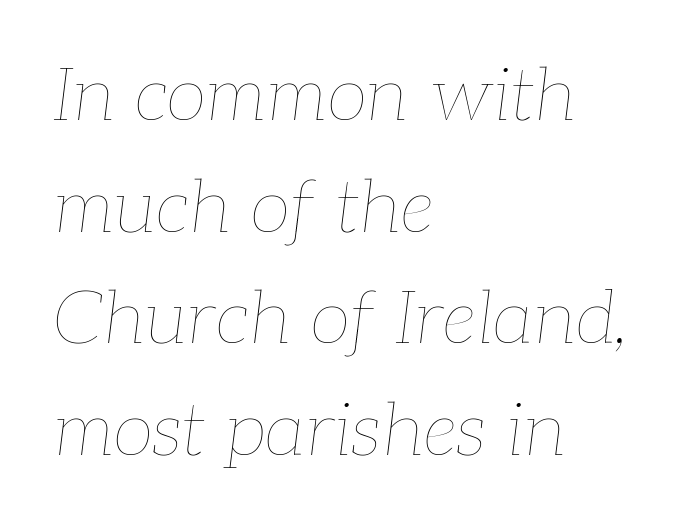
Anything drawn beneath the words? Only blank space. Spacing between characters is what you'd get straight out of the box. Is the block centered? No — it sits flush against the left margin. Varying glyph widths throughout — classic text-font behaviour. The strokes carry an ordinary text weight at most.
